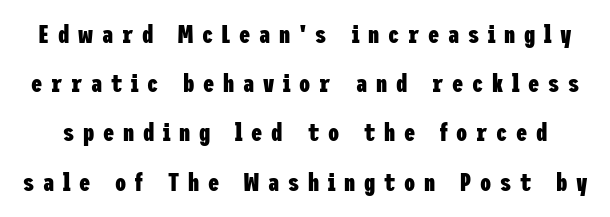
{"italic": "no", "bold": "yes", "underline": "no", "line_spacing": "loose", "line_spacing_ratio": 1.97, "letter_spacing": "wide", "letter_spacing_em": 0.35, "glyph_px": 25}
